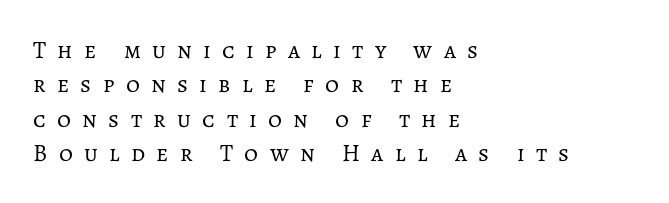
If you measured baseline to baseline, you'd find a middling distance. The rendering inserts visible extra space after every character. Nobody drew a line under any word here. The lettering holds an erect, upright posture throughout. Weight: not bold — regular or lighter.
